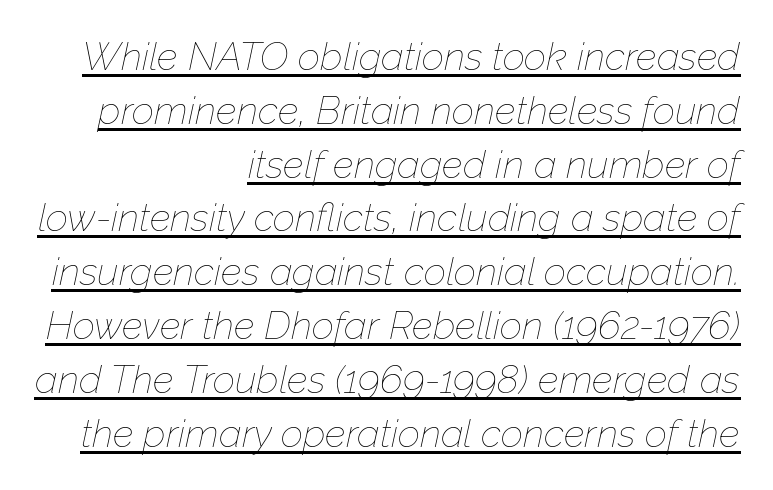
The image shows 39 px thin type, italic (leaning right); set right-aligned, normal line spacing (1.38x), normal letter spacing, underlined; low stroke contrast and a medium x-height.
